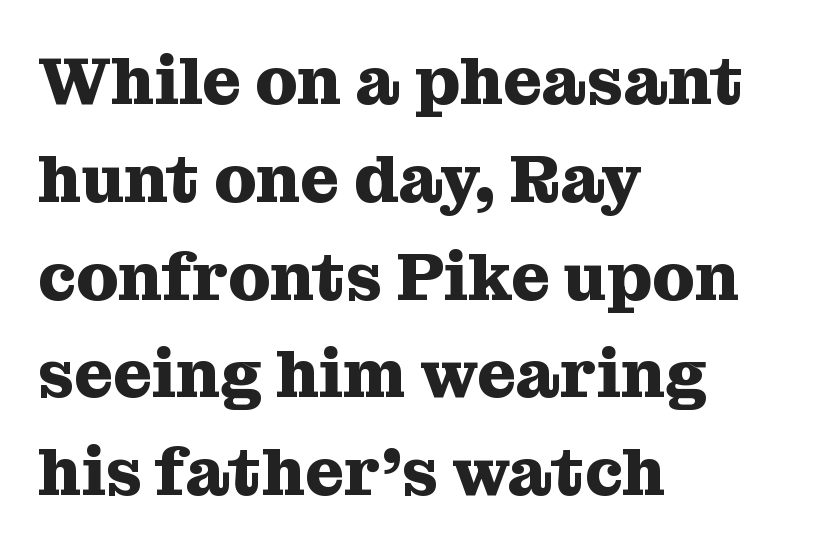
{"serif": "yes", "italic": "no", "bold": "yes", "weight": "heavy", "width": "normal", "stroke_contrast": "medium", "x_height": "medium", "monospaced": "no", "underline": "no", "align": "left", "line_spacing": "normal", "line_spacing_ratio": 1.46, "letter_spacing": "normal", "letter_spacing_em": 0.0, "glyph_px": 67}
